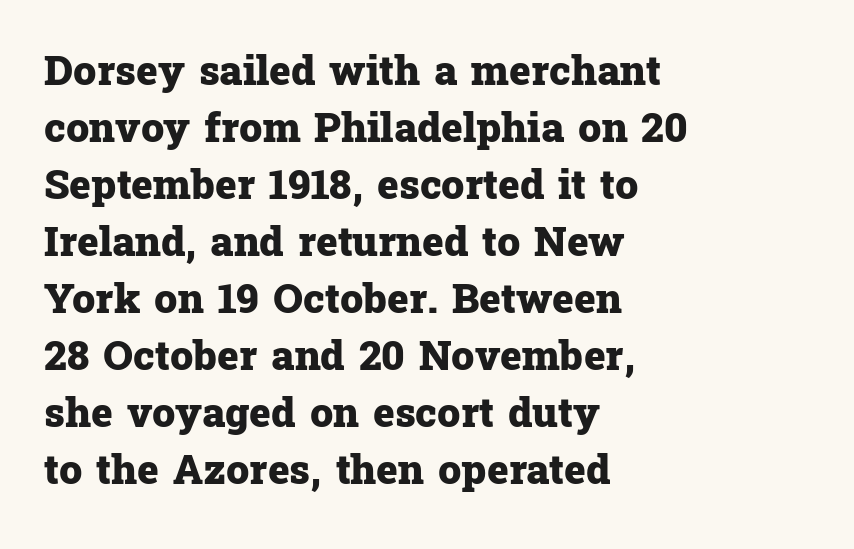
Descenders hang freely into open space. This sample is left-justified, so line endings fall wherever the words run out. The rendering keeps characters at their native spacing. Little horizontal feet cap the strokes, marking this as serif type. What weight is shown? A full bold with thick strokes. The typography opts for an upright posture over an oblique one.
